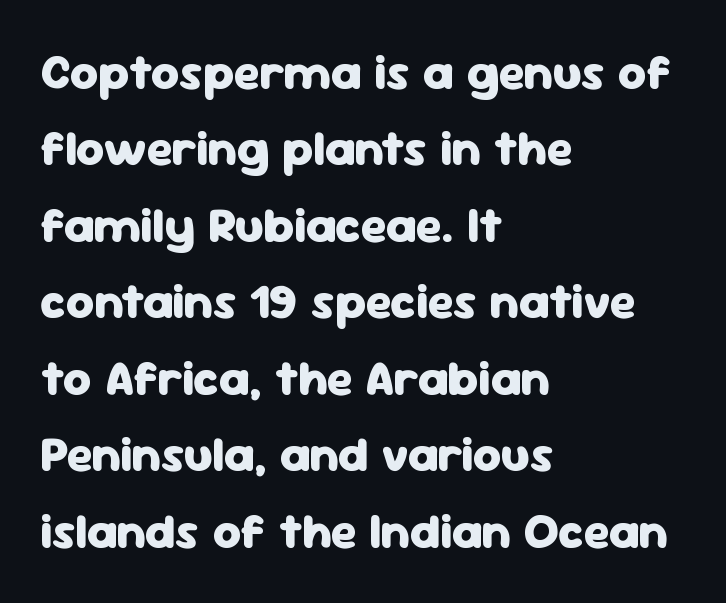
The passage shown has conventional tracking throughout. Nope, not italic — everything's standing straight. Regular leading. The space directly below the letters is spotless. Compared with a centered layout, this one pins lines to the left instead. A typesetter would call this proportional, since set widths differ per character.
